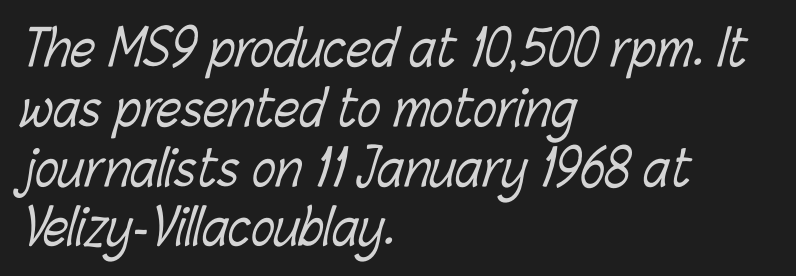
Q: Is the text bold? A: No.
Q: Is the text underlined? A: No.
Q: How is the paragraph aligned? A: Left-aligned.
Q: Is the spacing between letters normal or unusually wide? A: Normal.
Q: Width (condensed, normal, or wide)? A: Condensed.
Q: Stroke contrast? A: Low.
Q: x-height? A: Medium.
Q: Monospaced? A: No.
